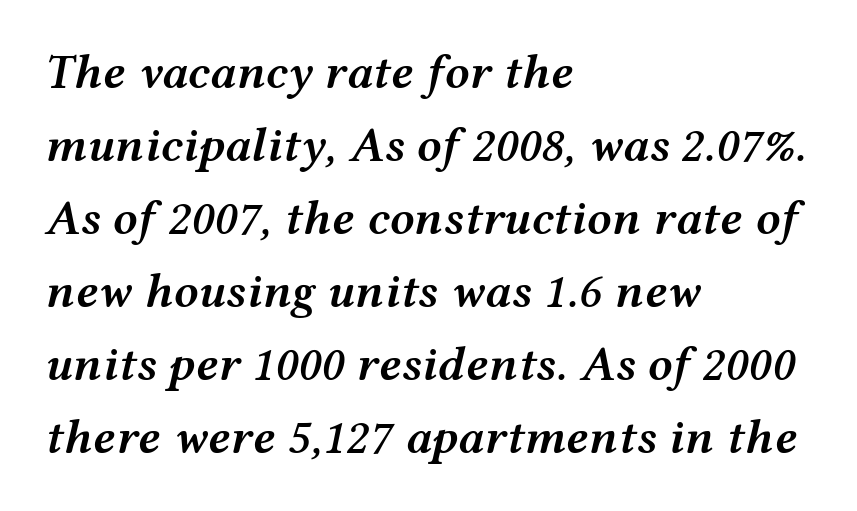
Q: Is the text bold? A: Semi-bold.
Q: Is the text italic (slanted)? A: Yes, it leans right by about 12 degrees.
Q: Is the text underlined? A: No.
Q: How is the paragraph aligned? A: Left-aligned.
Q: Is the spacing between letters normal or unusually wide? A: Normal.
Q: Is the spacing between lines tight, normal or loose? A: Normal.
Q: Width (condensed, normal, or wide)? A: Wide.
Q: Stroke contrast? A: Medium.
Q: x-height? A: Medium.
Q: Monospaced? A: No.
